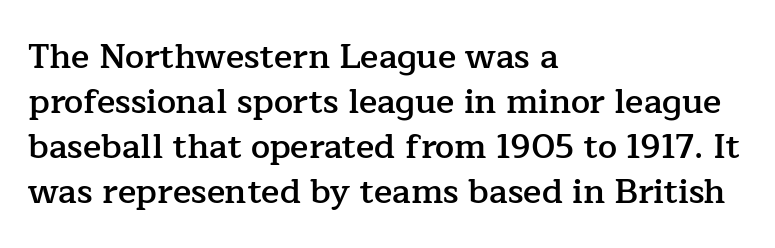
Typesetter's note: demi weight, one step under bold. Rule under the text: the space is simply empty. Looks like regular typesetting: each glyph gets only the width it needs. One glance says typical: line gaps are just what's usual.
